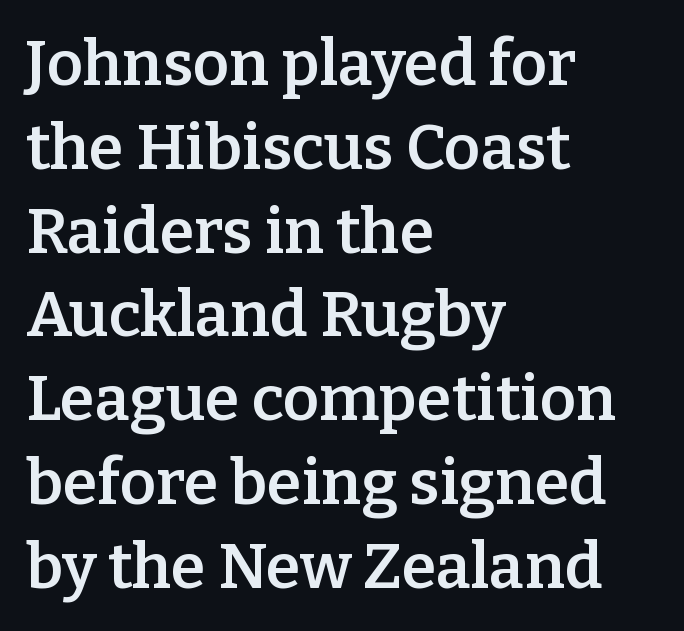
Do the letters lean? They stand straight. The passage shown stacks its lines at a standard gap. Summary of weight: moderately heavy, a semibold. The letters sit at their default tracking, neither squeezed nor spread. The letters advance in unequal steps, a hallmark of proportional type. The type family on display is of the serif kind.
